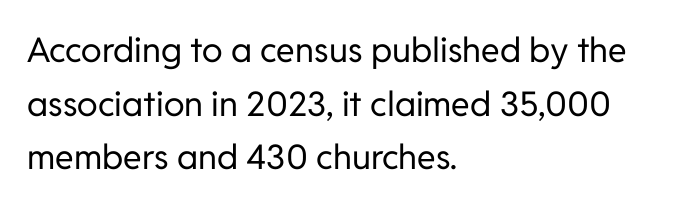
Evenly set lines give the paragraph a standard silhouette. Students, note that the glyphs here touch the page at normal intervals. Type without underlining. The strokes are not fattened; the text isn't bold. Proportional: the letters do not fall into vertical columns. This is roman type, the default non-slanted kind.
